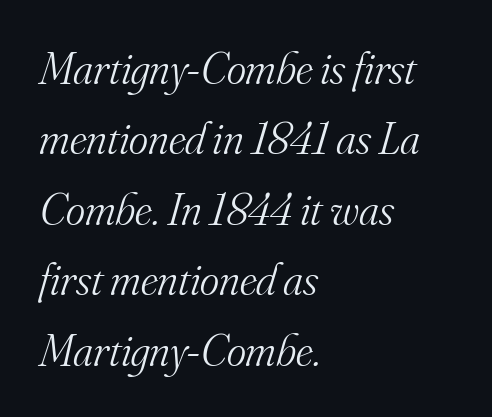
The image shows 46 px light serif type, italic (leaning right); set left-aligned, normal line spacing (1.53x), normal letter spacing, not underlined; medium stroke contrast and a small x-height.
